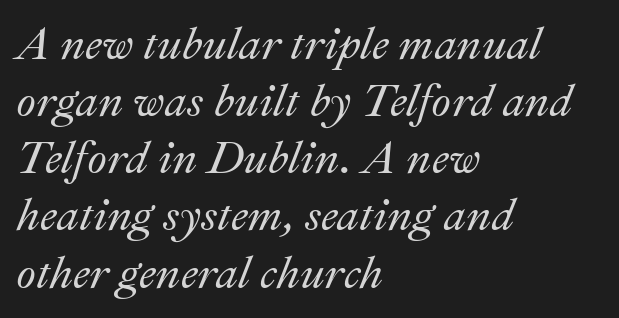
{"italic": "yes", "lean": "right", "slant_degrees": 22, "width": "normal", "stroke_contrast": "medium", "x_height": "small", "monospaced": "no", "underline": "no", "align": "left", "line_spacing": "normal", "line_spacing_ratio": 1.27, "letter_spacing": "normal", "letter_spacing_em": 0.0, "glyph_px": 45}
